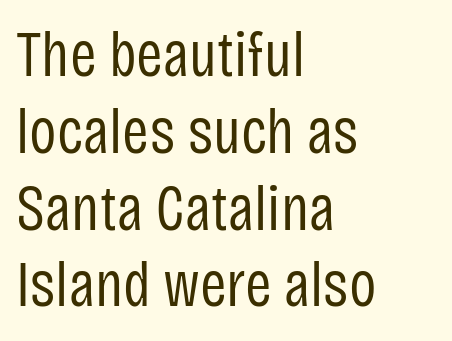
Q: Is the text bold? A: No.
Q: Is the text italic (slanted)? A: No, it is upright.
Q: Is the typeface a serif or a sans-serif typeface? A: Sans-serif.
Q: Is the text underlined? A: No.
Q: How is the paragraph aligned? A: Left-aligned.
Q: Is the spacing between letters normal or unusually wide? A: Normal.
Q: Width (condensed, normal, or wide)? A: Condensed.
Q: Stroke contrast? A: Low.
Q: x-height? A: Large.
Q: Monospaced? A: No.
